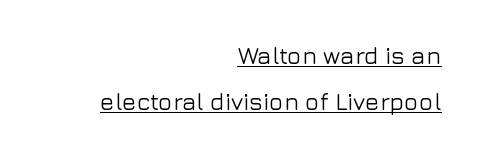
The image shows 24 px text type, upright; set right-aligned, loose line spacing (1.91x), normal letter spacing, underlined.
